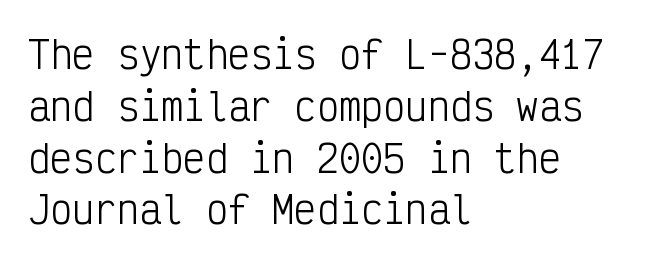
The image shows 37 px light, condensed sans-serif type, upright, monospaced; set left-aligned, normal line spacing (1.4x), normal letter spacing, not underlined; low stroke contrast and a medium x-height.
